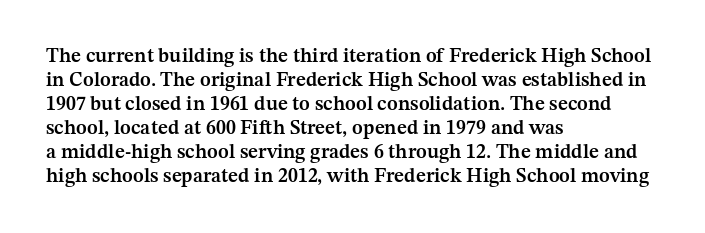
Q: Is the text bold? A: Semi-bold.
Q: Is the text italic (slanted)? A: No, it is upright.
Q: Is the text underlined? A: No.
Q: How is the paragraph aligned? A: Left-aligned.
Q: Is the spacing between letters normal or unusually wide? A: Normal.
